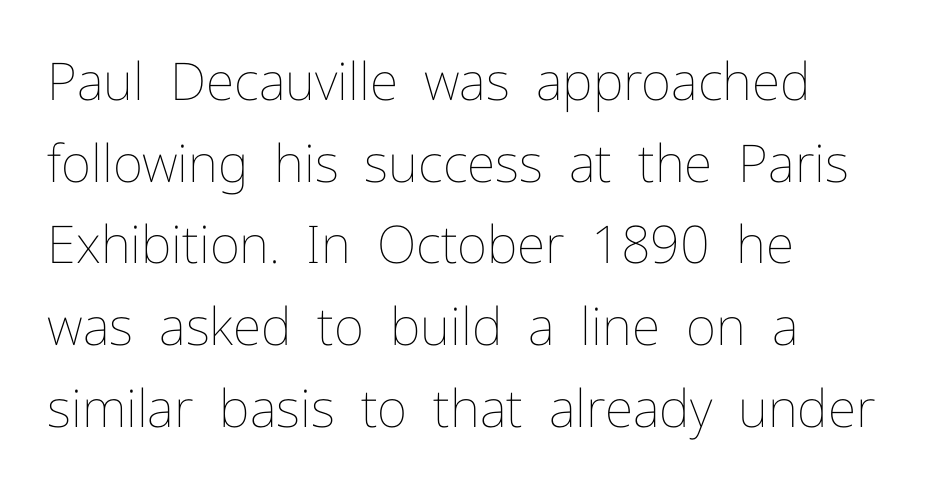
The image shows 52 px thin type, upright; set left-aligned, normal line spacing (1.57x), normal letter spacing, not underlined; low stroke contrast and a medium x-height.
